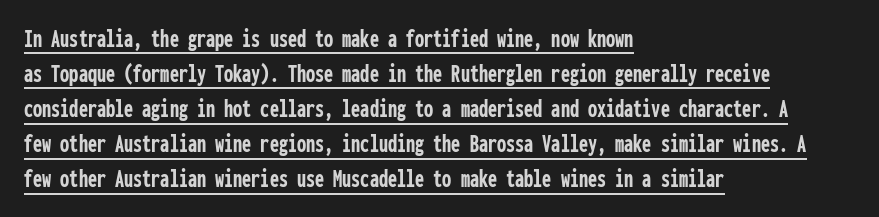
Q: Is the text bold? A: Yes.
Q: Is the text italic (slanted)? A: No, it is upright.
Q: Is the text underlined? A: Yes.
Q: How is the paragraph aligned? A: Left-aligned.
Q: Is the spacing between letters normal or unusually wide? A: Normal.
Q: Is the spacing between lines tight, normal or loose? A: Normal.
